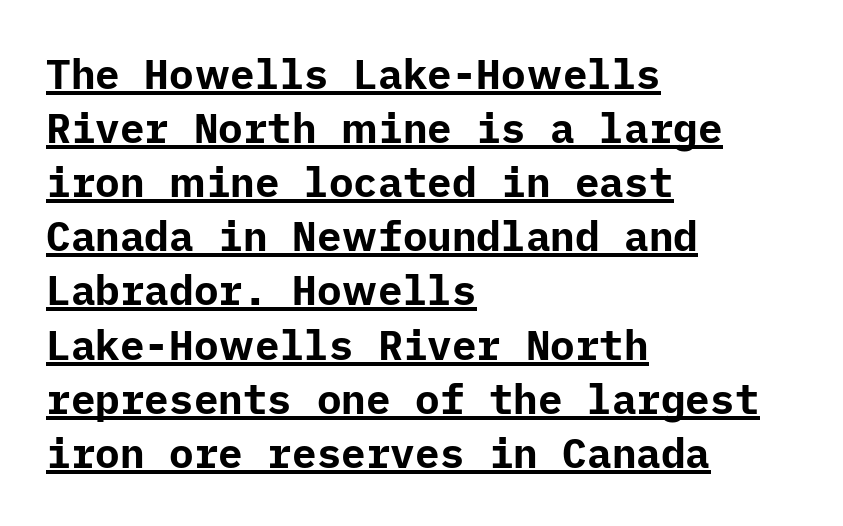
Q: Is the text bold? A: Yes.
Q: Is the text italic (slanted)? A: No, it is upright.
Q: Is the typeface a serif or a sans-serif typeface? A: Sans-serif.
Q: Is the text underlined? A: Yes.
Q: How is the paragraph aligned? A: Left-aligned.
Q: Is the spacing between letters normal or unusually wide? A: Normal.
Q: Is the spacing between lines tight, normal or loose? A: Normal.
Q: Width (condensed, normal, or wide)? A: Normal.
Q: Stroke contrast? A: Low.
Q: x-height? A: Medium.
